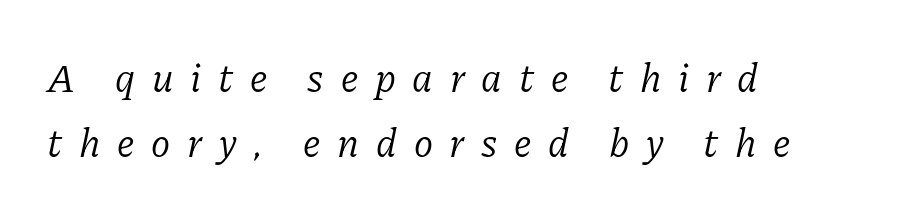
A quiet, ordinary-to-light weight characterises the typeface. This sample has the flowing, uneven cadence of proportional lettering. It's the slanting kind of type. The zone under the glyphs is completely vacant.
